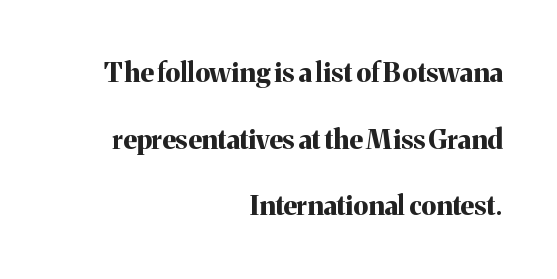
The space between consecutive lines is lavish. The letterforms sit shoulder to shoulder at normal distance. Chunky letters — that's bold for sure. In CSS terms this would be text-align: right.
